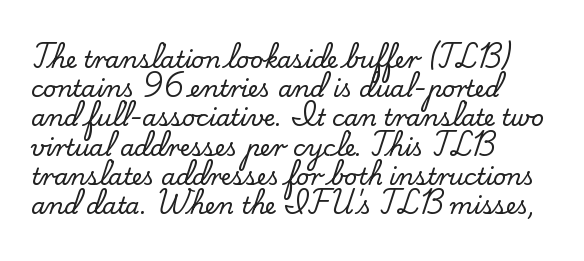
Interline gaps are of average width in this sample. Short note: letters normally spaced. The strip under each line holds only bare page. Which margin do the lines hug? The left one — the right edge is uneven.
